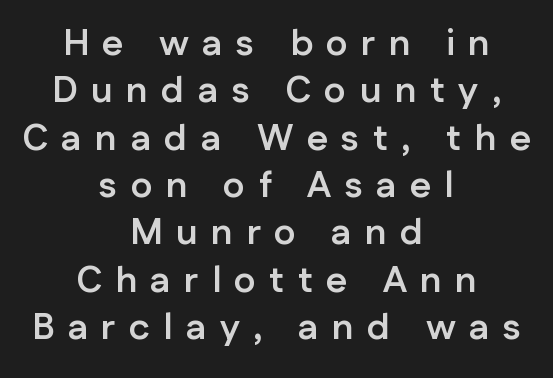
Q: Is the text bold? A: Yes.
Q: Is the text italic (slanted)? A: No, it is upright.
Q: Is the typeface a serif or a sans-serif typeface? A: Sans-serif.
Q: Is the text underlined? A: No.
Q: How is the paragraph aligned? A: Centered.
Q: Is the spacing between letters normal or unusually wide? A: Unusually wide.
Q: Is the spacing between lines tight, normal or loose? A: Normal.
Q: Width (condensed, normal, or wide)? A: Normal.
Q: Stroke contrast? A: Low.
Q: x-height? A: Medium.
Q: Monospaced? A: No.
